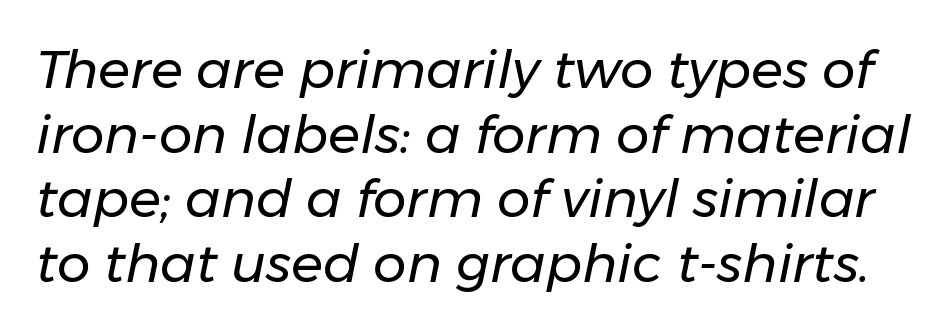
{"italic": "yes", "lean": "right", "slant_degrees": 11, "bold": "no", "weight": "regular", "width": "normal", "stroke_contrast": "low", "x_height": "medium", "monospaced": "no", "underline": "no", "line_spacing_ratio": 1.22, "letter_spacing": "normal", "letter_spacing_em": 0.0, "glyph_px": 53}
